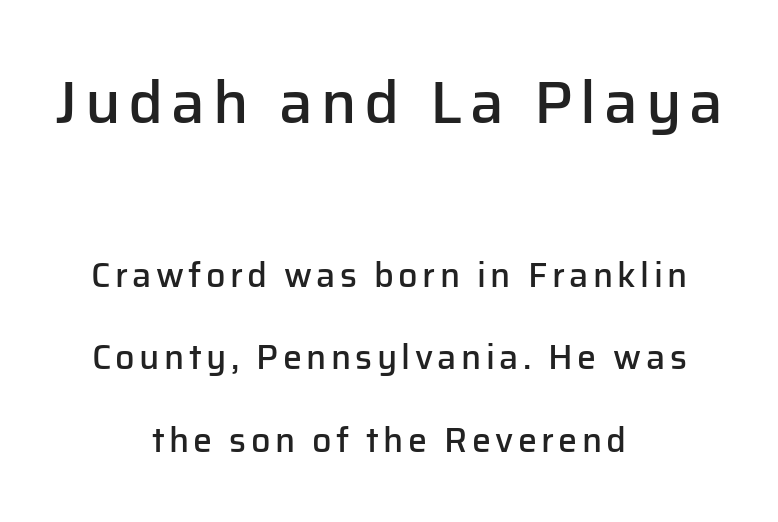
The image shows 60 px semibold sans-serif type, upright; set centered, loose line spacing (2.43x), not underlined; the first (top) block is 1.76x larger; low stroke contrast and a medium x-height.
